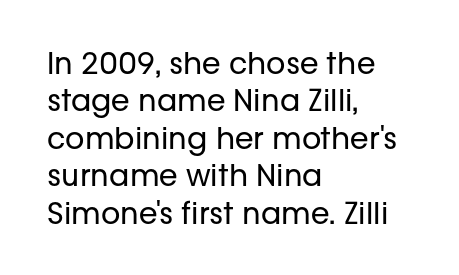
{"serif": "no", "italic": "no", "bold": "no", "weight": "regular", "width": "normal", "stroke_contrast": "low", "x_height": "medium", "monospaced": "no", "underline": "no", "align": "left", "line_spacing": "normal", "line_spacing_ratio": 1.25, "letter_spacing": "normal", "letter_spacing_em": 0.0, "glyph_px": 30}
